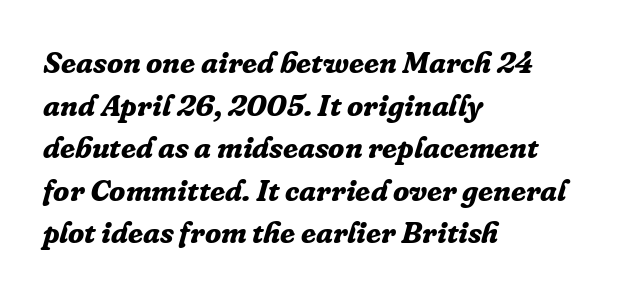
{"serif": "yes", "italic": "yes", "lean": "right", "slant_degrees": 16, "bold": "yes", "weight": "bold", "width": "normal", "stroke_contrast": "low", "x_height": "medium", "monospaced": "no", "underline": "no", "align": "left", "line_spacing": "normal", "line_spacing_ratio": 1.42, "letter_spacing": "normal", "letter_spacing_em": 0.0, "glyph_px": 30}
